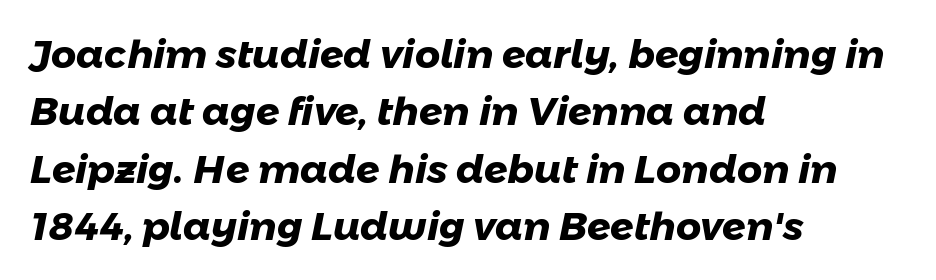
The image shows 39 px heavy sans-serif type; set left-aligned, normal line spacing (1.47x), normal letter spacing, not underlined; low stroke contrast and a medium x-height.
